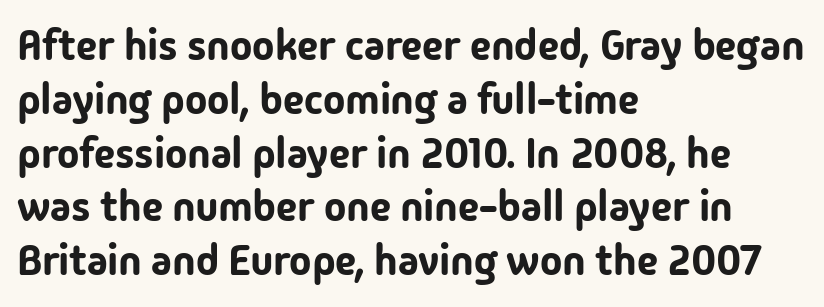
The image shows 42 px sans-serif type, upright; set left-aligned, normal line spacing (1.28x), normal letter spacing, not underlined; low stroke contrast and a medium x-height.
